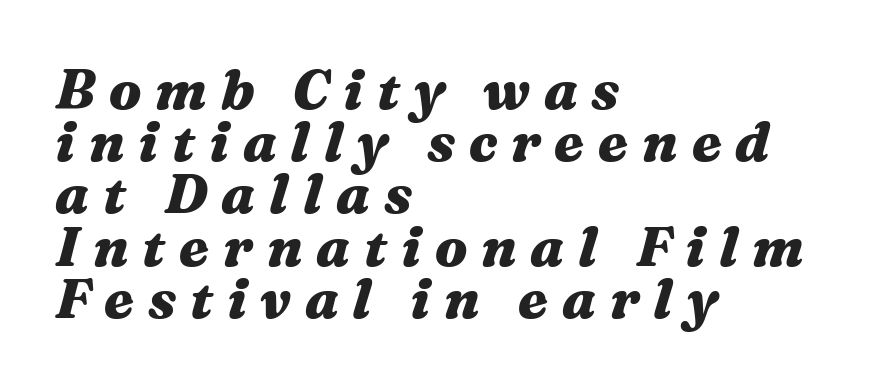
The image shows 55 px heavy, wide type, italic (leaning right); set left-aligned, tight line spacing (0.95x), unusually wide letter spacing (+0.25 em), not underlined; medium stroke contrast and a medium x-height.
